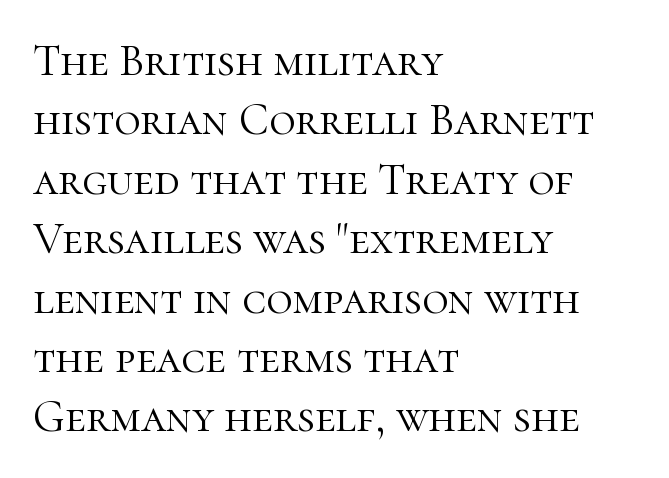
The image shows 45 px light serif type, upright; set left-aligned, normal line spacing (1.32x), normal letter spacing, not underlined; high stroke contrast and a medium x-height.
